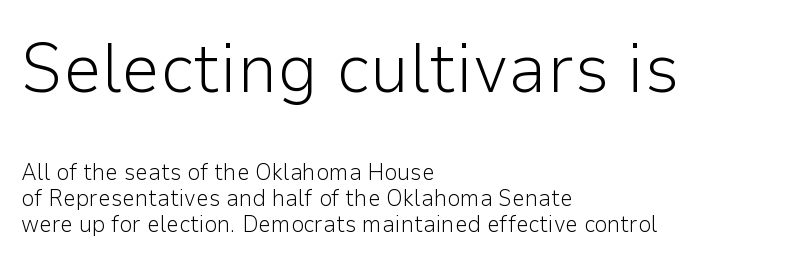
The image shows 70 px light sans-serif type, upright; set left-aligned, tight line spacing (1.13x), normal letter spacing, not underlined; the first (top) block is 3.04x larger; low stroke contrast and a medium x-height.
